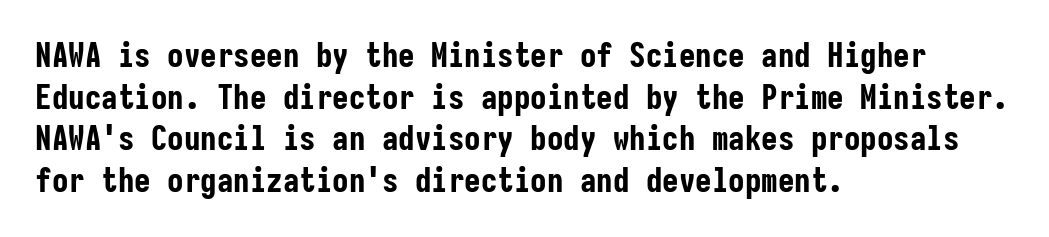
{"serif": "no", "italic": "no", "bold": "yes", "weight": "bold", "width": "condensed", "stroke_contrast": "low", "x_height": "medium", "monospaced": "yes", "underline": "no", "align": "left", "line_spacing": "normal", "line_spacing_ratio": 1.26, "letter_spacing": "normal", "letter_spacing_em": 0.0, "glyph_px": 33}
